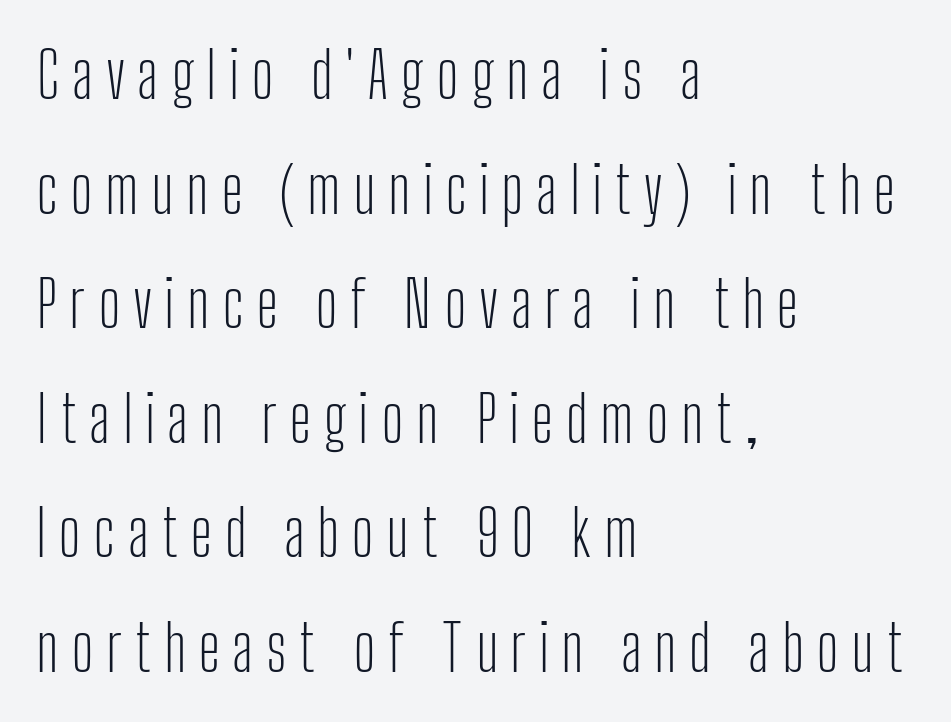
The image shows 64 px light, condensed sans-serif type, upright; set left-aligned, line spacing 1.79x, not underlined; low stroke contrast and a medium x-height.
